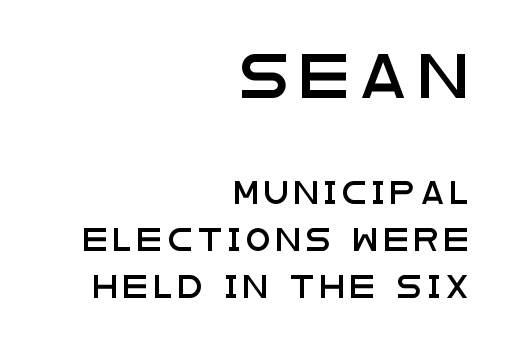
Q: Is the text italic (slanted)? A: No, it is upright.
Q: Is the typeface a serif or a sans-serif typeface? A: Sans-serif.
Q: Is the text underlined? A: No.
Q: How is the paragraph aligned? A: Right-aligned.
Q: Is the spacing between letters normal or unusually wide? A: Unusually wide.
Q: Is the spacing between lines tight, normal or loose? A: Loose.
Q: Which block of text is set in a larger size, the first (top) or the second (bottom)? A: The first (top) one.
Q: Width (condensed, normal, or wide)? A: Wide.
Q: Stroke contrast? A: Low.
Q: x-height? A: Large.
Q: Monospaced? A: No.
